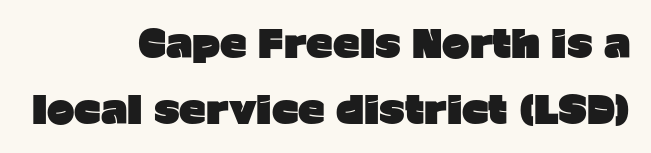
Q: Is the text bold? A: Yes.
Q: Is the text italic (slanted)? A: No, it is upright.
Q: Is the typeface a serif or a sans-serif typeface? A: Sans-serif.
Q: Is the text underlined? A: No.
Q: How is the paragraph aligned? A: Right-aligned.
Q: Is the spacing between letters normal or unusually wide? A: Normal.
Q: Width (condensed, normal, or wide)? A: Normal.
Q: Stroke contrast? A: Low.
Q: x-height? A: Medium.
Q: Monospaced? A: No.
